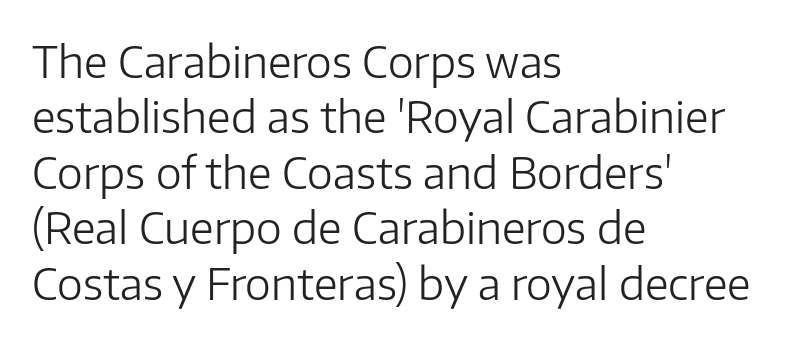
I'd call this a sans setting — the letters go barefoot. Students, note that the glyphs here touch the page at normal intervals. The specimen reads as upright at a glance. Is this a fixed-width face? No — the glyphs have proportional, varying widths. The ragged edge is on the right, which tells us the setting is flush left.
